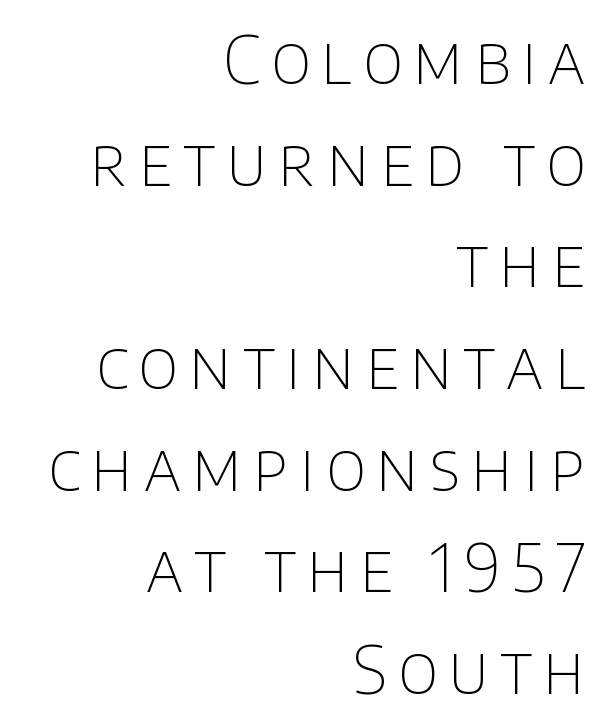
The image shows 66 px thin sans-serif type, upright; set right-aligned, normal line spacing (1.54x), not underlined; low stroke contrast and a large x-height.
